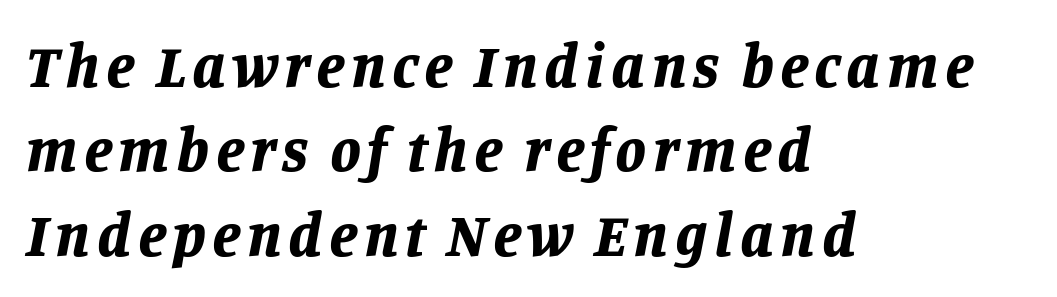
The image shows 62 px bold type, italic (leaning right); set left-aligned, normal line spacing (1.36x), not underlined; low stroke contrast and a large x-height.
